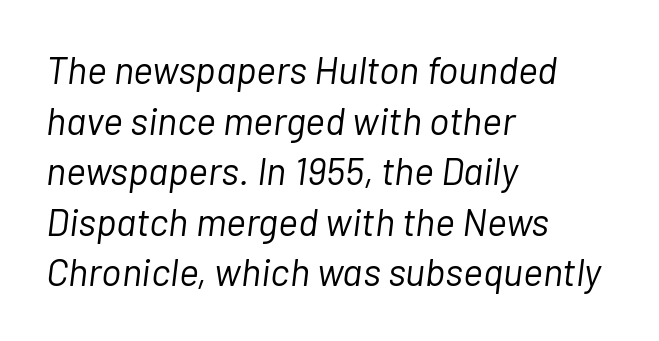
The image shows 38 px light type, italic (leaning right); set left-aligned, normal line spacing (1.33x), normal letter spacing, not underlined; low stroke contrast and a medium x-height.
